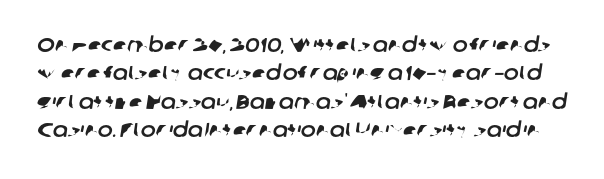
The image shows 20 px text type; set normal line spacing (1.42x), normal letter spacing, not underlined.
